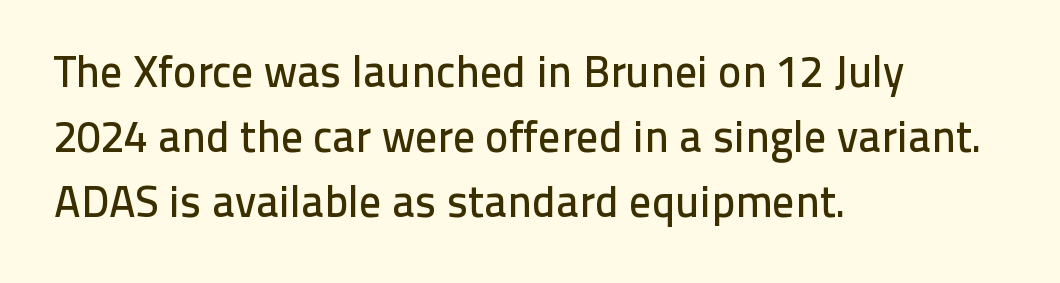
The image shows 44 px sans-serif type, upright; set left-aligned, normal line spacing (1.48x), normal letter spacing, not underlined; low stroke contrast and a medium x-height.
